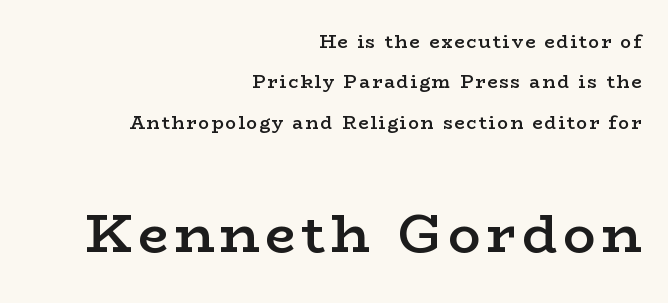
The image shows 54 px semibold, wide serif type, upright; set right-aligned, loose line spacing (2.24x), not underlined; the second (bottom) block is 3.0x larger; low stroke contrast and a medium x-height.
